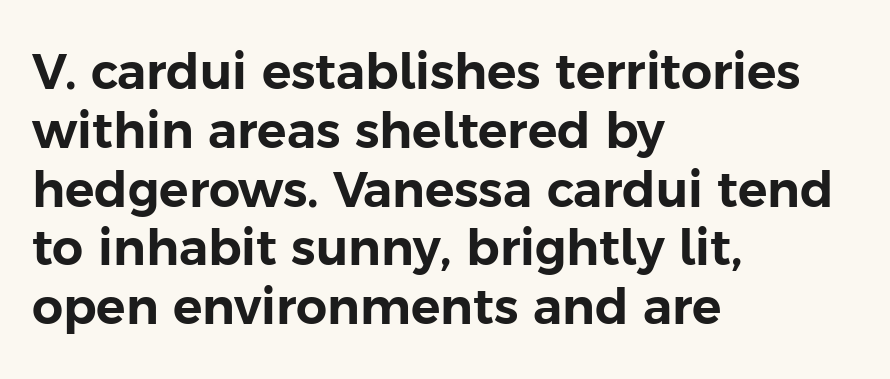
The image shows 49 px sans-serif type, upright; set left-aligned, line spacing 1.2x, normal letter spacing, not underlined; low stroke contrast and a medium x-height.
